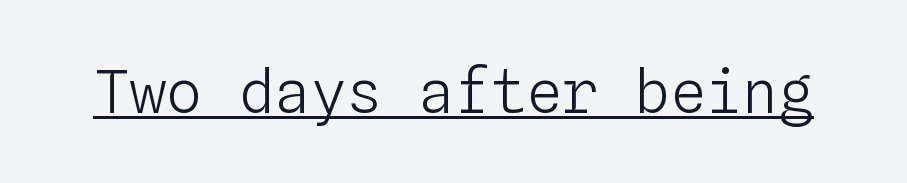
{"italic": "no", "bold": "no", "weight": "light", "width": "normal", "stroke_contrast": "low", "x_height": "medium", "monospaced": "yes", "underline": "yes", "letter_spacing": "normal", "letter_spacing_em": 0.0, "glyph_px": 60}
